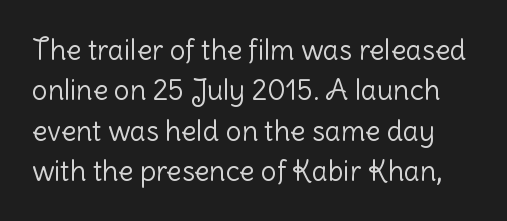
Q: Is the text bold? A: No.
Q: Is the text italic (slanted)? A: No, it is upright.
Q: Is the typeface a serif or a sans-serif typeface? A: Sans-serif.
Q: Is the text underlined? A: No.
Q: Is the spacing between letters normal or unusually wide? A: Normal.
Q: Is the spacing between lines tight, normal or loose? A: Normal.
Q: Width (condensed, normal, or wide)? A: Normal.
Q: Stroke contrast? A: Low.
Q: x-height? A: Medium.
Q: Monospaced? A: No.
